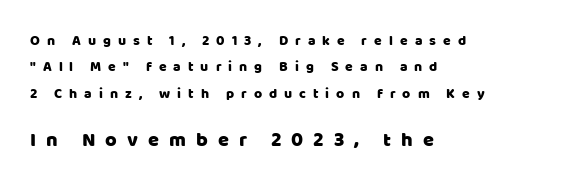
Q: Is the text italic (slanted)? A: No, it is upright.
Q: Is the text underlined? A: No.
Q: How is the paragraph aligned? A: Left-aligned.
Q: Is the spacing between letters normal or unusually wide? A: Unusually wide.
Q: Which block of text is set in a larger size, the first (top) or the second (bottom)? A: The second (bottom) one.
